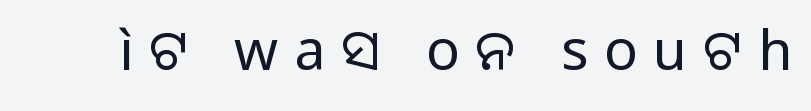
{"serif": "no", "italic": "no", "bold": "no", "weight": "regular", "width": "normal", "stroke_contrast": "low", "x_height": "medium", "monospaced": "no", "underline": "no", "letter_spacing": "wide", "letter_spacing_em": 0.28, "glyph_px": 56}
